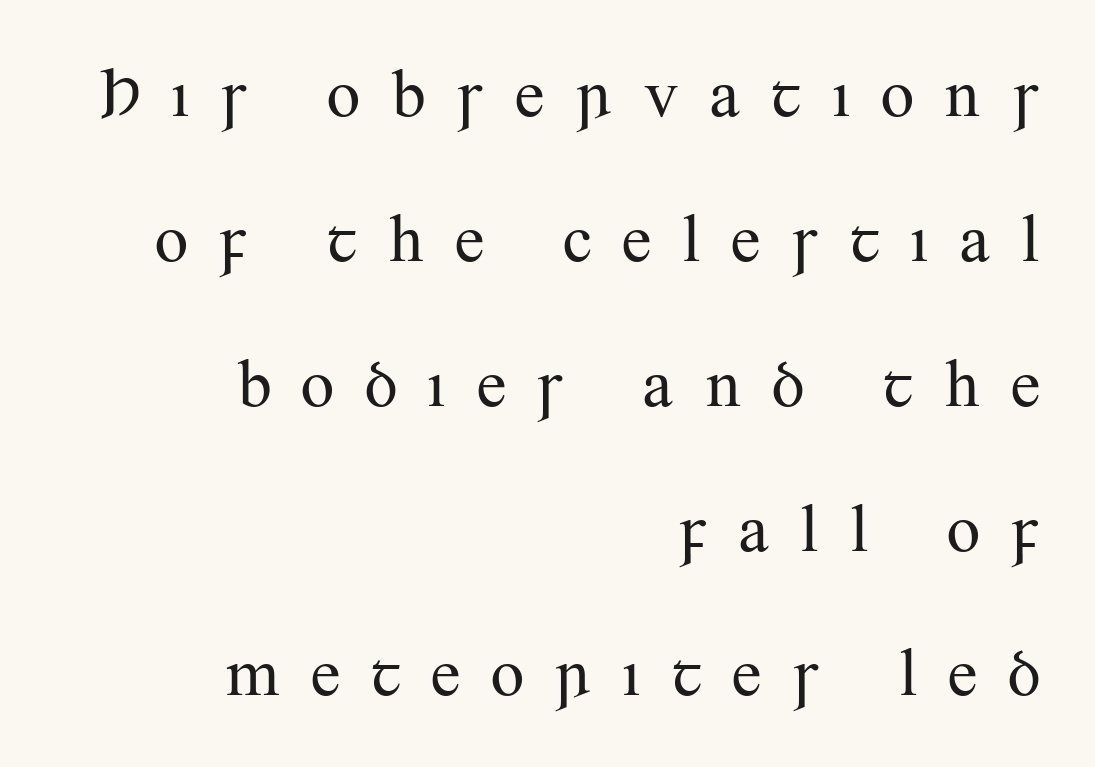
{"serif": "yes", "italic": "no", "bold": "no", "weight": "regular", "width": "normal", "stroke_contrast": "medium", "x_height": "small", "monospaced": "no", "underline": "no", "align": "right", "line_spacing": "loose", "line_spacing_ratio": 2.13, "letter_spacing": "wide", "letter_spacing_em": 0.42, "glyph_px": 68}
